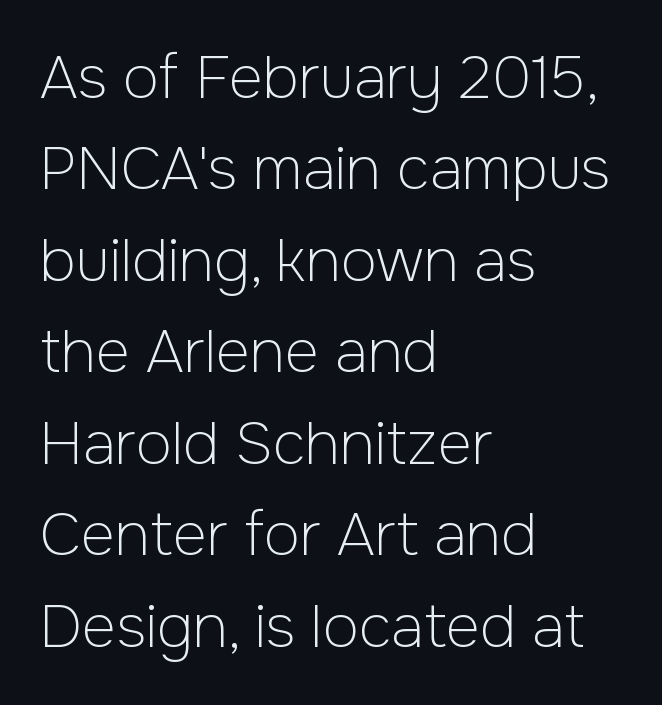
The image shows 59 px light sans-serif type, upright; set left-aligned, normal line spacing (1.55x), normal letter spacing, not underlined; low stroke contrast and a medium x-height.
